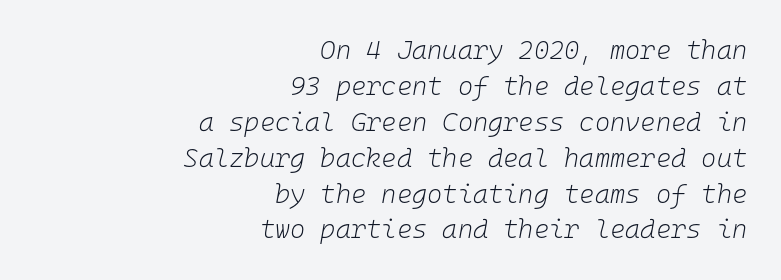
{"italic": "yes", "lean": "right", "slant_degrees": 10, "bold": "no", "underline": "no", "align": "right", "line_spacing": "normal", "line_spacing_ratio": 1.38, "letter_spacing": "normal", "letter_spacing_em": 0.0, "glyph_px": 26}
